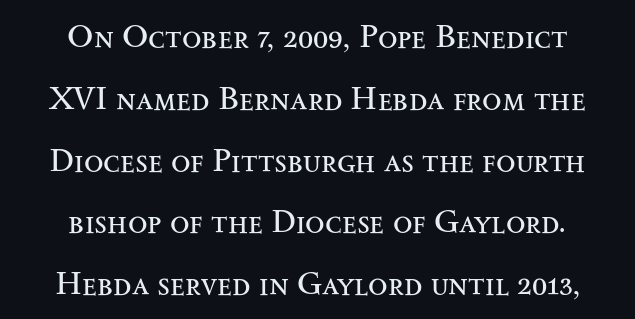
{"serif": "yes", "italic": "no", "bold": "no", "weight": "regular", "width": "wide", "stroke_contrast": "medium", "x_height": "small", "monospaced": "no", "underline": "no", "align": "center", "line_spacing": "loose", "line_spacing_ratio": 1.93, "letter_spacing": "normal", "letter_spacing_em": 0.0, "glyph_px": 32}
